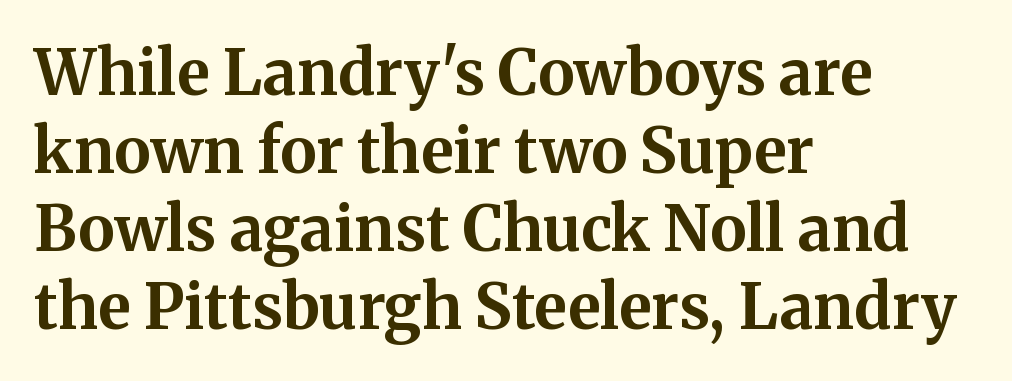
The image shows 62 px bold serif type, upright; set left-aligned, normal line spacing (1.26x), normal letter spacing, not underlined; medium stroke contrast and a medium x-height.
